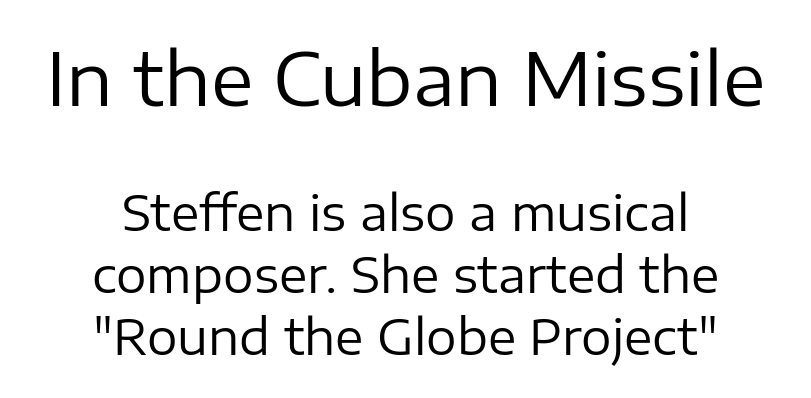
The horizontal fit of the characters is conventional and even. One glance says typical: line gaps are just what's usual. Centered paragraph, ragged on both sides. The string is rendered with underlining switched off. Larger block? The one above; the one below is distinctly smaller. Spacing verdict: proportional, widths tailored to each character.
